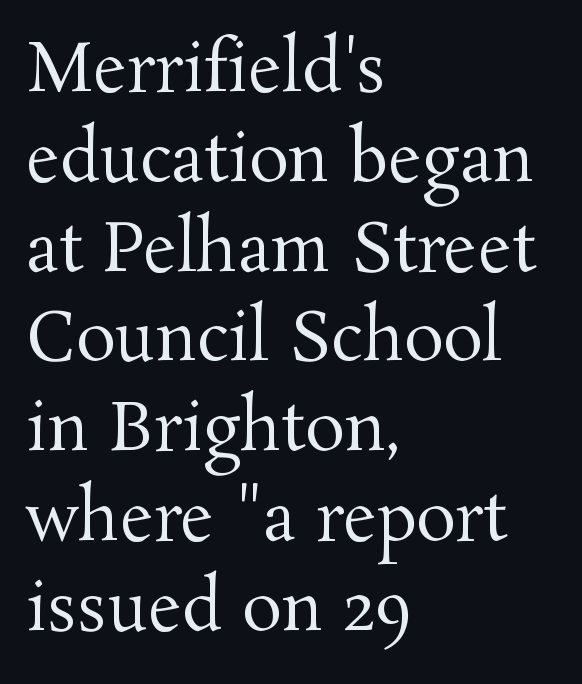
No heavy texture on the line: the type isn't bold. Proportional: the letters do not fall into vertical columns. These lines were composed using upright roman letters. The designer went with a serif here, giving each stem small feet. Does extra space separate the letters? No, they use regular spacing.
